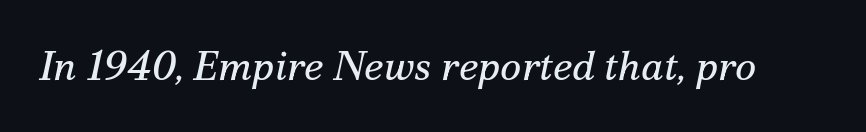
Q: Is the text bold? A: No.
Q: Is the text italic (slanted)? A: Yes, it leans right by about 12 degrees.
Q: Is the typeface a serif or a sans-serif typeface? A: Serif.
Q: Is the text underlined? A: No.
Q: Is the spacing between letters normal or unusually wide? A: Normal.
Q: Width (condensed, normal, or wide)? A: Normal.
Q: Stroke contrast? A: Medium.
Q: x-height? A: Small.
Q: Monospaced? A: No.
